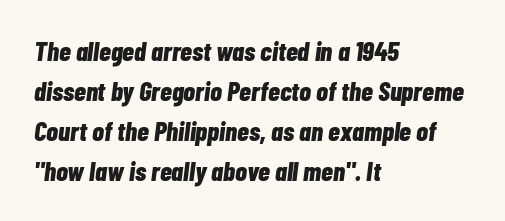
The image shows 27 px bold type, italic (leaning right); set left-aligned, normal line spacing (1.48x), normal letter spacing, not underlined.
